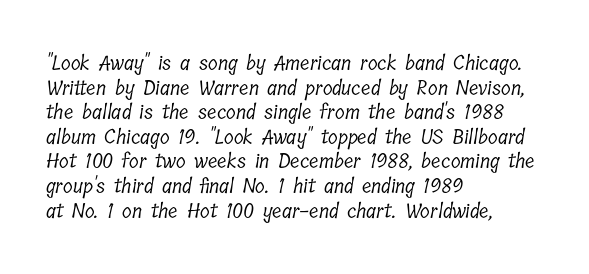
The image shows 20 px text type; set left-aligned, line spacing 1.23x, normal letter spacing, not underlined.
